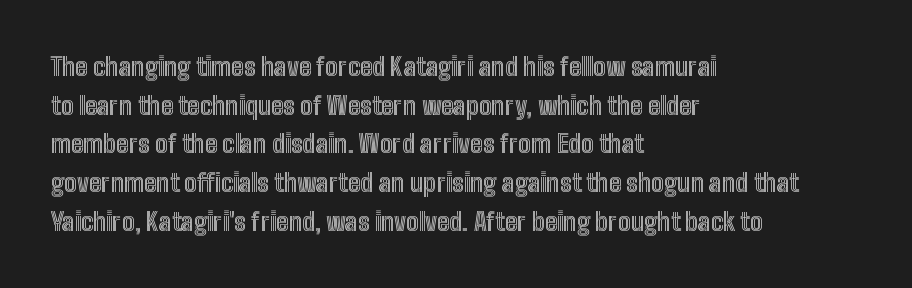
Q: Is the text italic (slanted)? A: No, it is upright.
Q: Is the text underlined? A: No.
Q: How is the paragraph aligned? A: Left-aligned.
Q: Is the spacing between letters normal or unusually wide? A: Normal.
Q: Is the spacing between lines tight, normal or loose? A: Normal.
